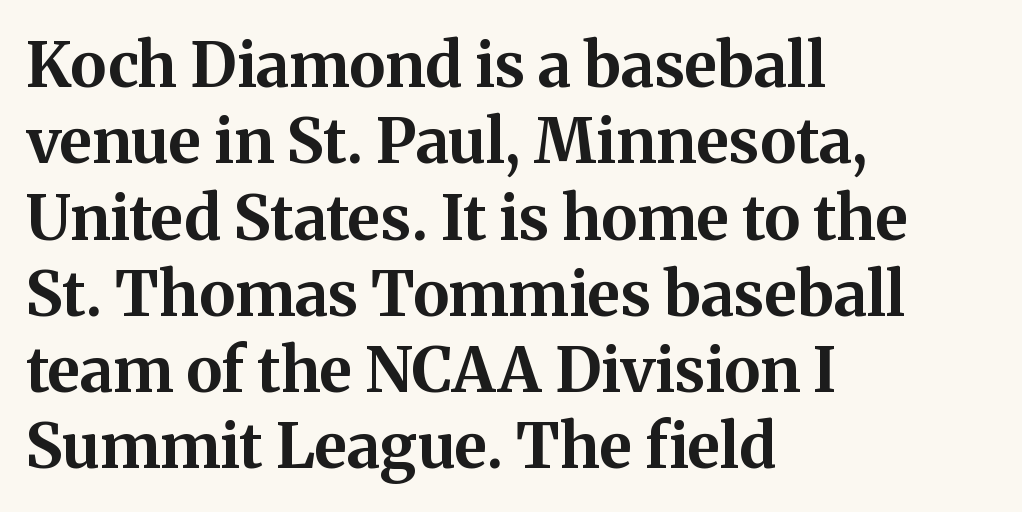
{"serif": "yes", "italic": "no", "bold": "yes", "weight": "bold", "width": "normal", "stroke_contrast": "medium", "x_height": "medium", "monospaced": "no", "underline": "no", "align": "left", "line_spacing_ratio": 1.23, "letter_spacing": "normal", "letter_spacing_em": 0.0, "glyph_px": 62}
